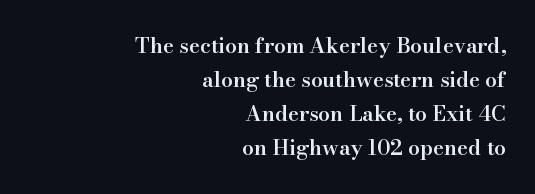
Q: Is the text bold? A: Semi-bold.
Q: Is the text italic (slanted)? A: No, it is upright.
Q: Is the text underlined? A: No.
Q: How is the paragraph aligned? A: Right-aligned.
Q: Is the spacing between letters normal or unusually wide? A: Normal.
Q: Is the spacing between lines tight, normal or loose? A: Normal.
